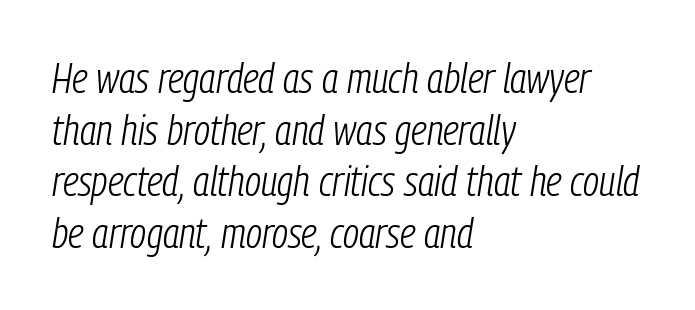
{"italic": "yes", "lean": "right", "slant_degrees": 9, "bold": "no", "weight": "light", "width": "condensed", "stroke_contrast": "low", "x_height": "medium", "monospaced": "no", "underline": "no", "align": "left", "line_spacing_ratio": 1.23, "letter_spacing": "normal", "letter_spacing_em": 0.0, "glyph_px": 42}
